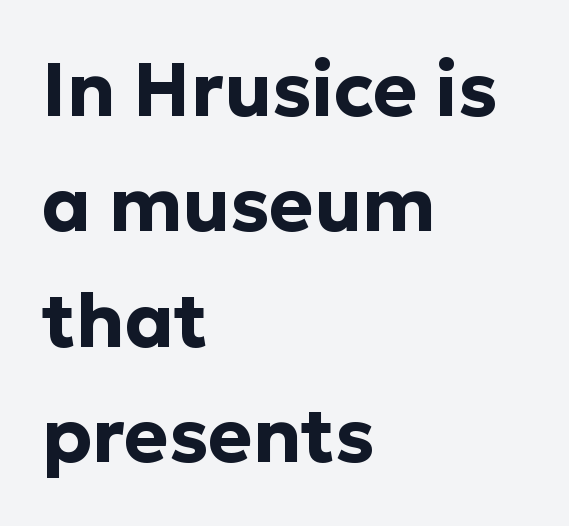
The image shows 75 px bold sans-serif type, upright; set left-aligned, normal line spacing (1.54x), normal letter spacing, not underlined; low stroke contrast and a medium x-height.
